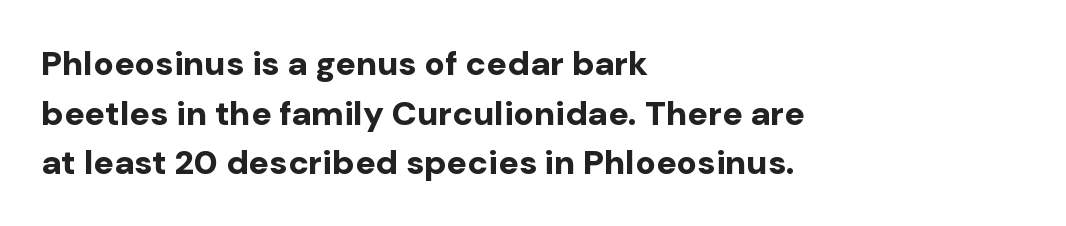
Q: Is the text bold? A: Yes.
Q: Is the text italic (slanted)? A: No, it is upright.
Q: Is the typeface a serif or a sans-serif typeface? A: Sans-serif.
Q: Is the text underlined? A: No.
Q: How is the paragraph aligned? A: Left-aligned.
Q: Is the spacing between letters normal or unusually wide? A: Normal.
Q: Is the spacing between lines tight, normal or loose? A: Normal.
Q: Width (condensed, normal, or wide)? A: Normal.
Q: Stroke contrast? A: Low.
Q: x-height? A: Medium.
Q: Monospaced? A: No.
